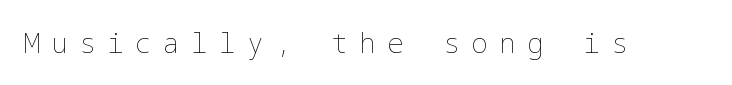
The tracking reads as deliberately expanded to a designer's eye. The area under the type is left untouched. Unlike italic type, these characters show no tilt at all. The typeface has the unassuming heft of standard copy or less.
